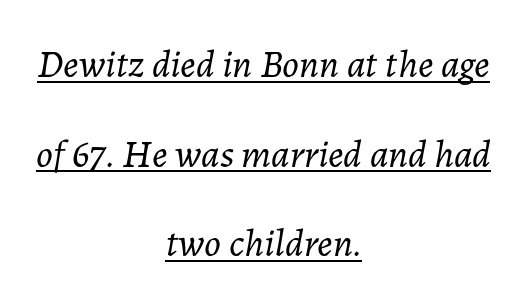
The whole block is typeset with a tilt. Does a line run under the words? Yes, clearly. A quiet, ordinary-to-light weight characterises the typeface. Varying glyph widths throughout — classic text-font behaviour. The leading is generous, giving the passage an open texture.
